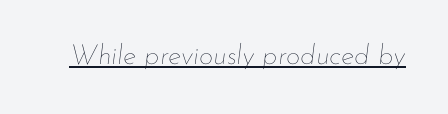
The image shows 28 px thin type, italic (leaning right); set normal letter spacing, underlined; low stroke contrast and a small x-height.
